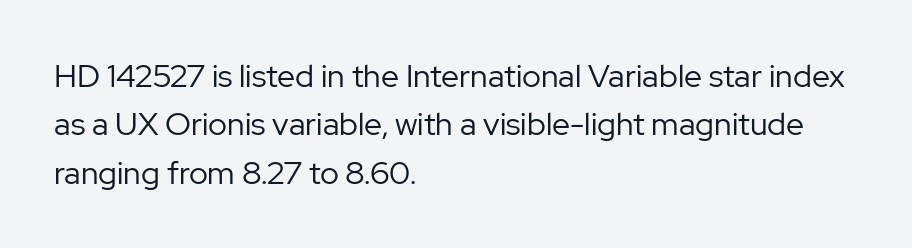
{"serif": "no", "italic": "no", "bold": "no", "weight": "regular", "width": "normal", "stroke_contrast": "low", "x_height": "medium", "monospaced": "no", "underline": "no", "align": "left", "line_spacing": "normal", "line_spacing_ratio": 1.51, "letter_spacing": "normal", "letter_spacing_em": 0.0, "glyph_px": 32}
